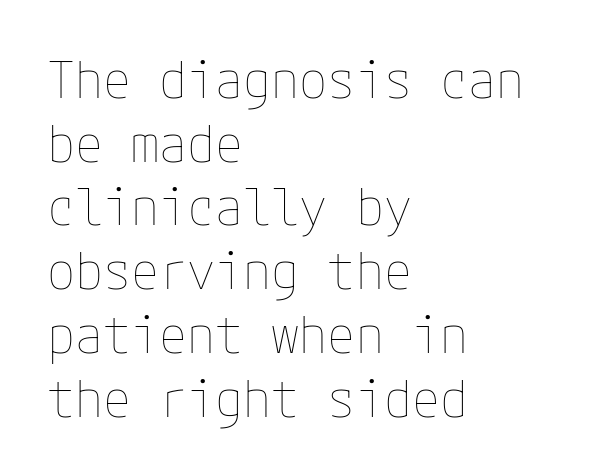
Q: Is the text bold? A: No.
Q: Is the text italic (slanted)? A: No, it is upright.
Q: Is the text underlined? A: No.
Q: How is the paragraph aligned? A: Left-aligned.
Q: Is the spacing between letters normal or unusually wide? A: Normal.
Q: Is the spacing between lines tight, normal or loose? A: Normal.
Q: Width (condensed, normal, or wide)? A: Normal.
Q: Stroke contrast? A: Low.
Q: x-height? A: Medium.
